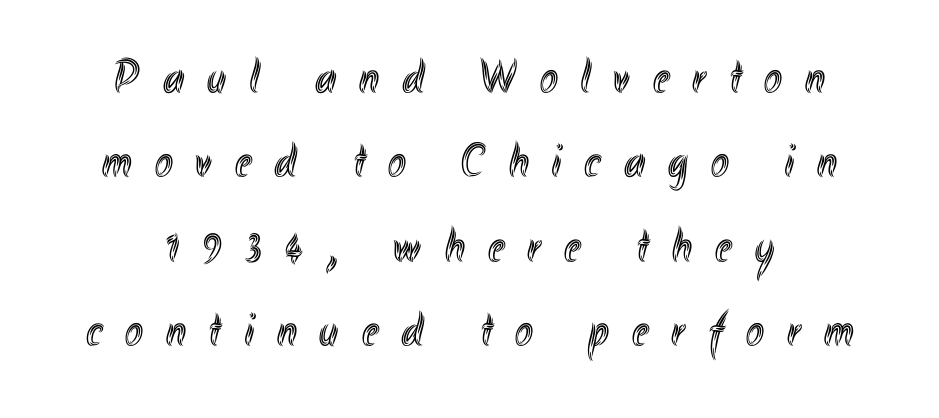
{"width": "condensed", "x_height": "small", "monospaced": "no", "underline": "no", "line_spacing_ratio": 1.76, "letter_spacing": "wide", "letter_spacing_em": 0.48, "glyph_px": 48}
